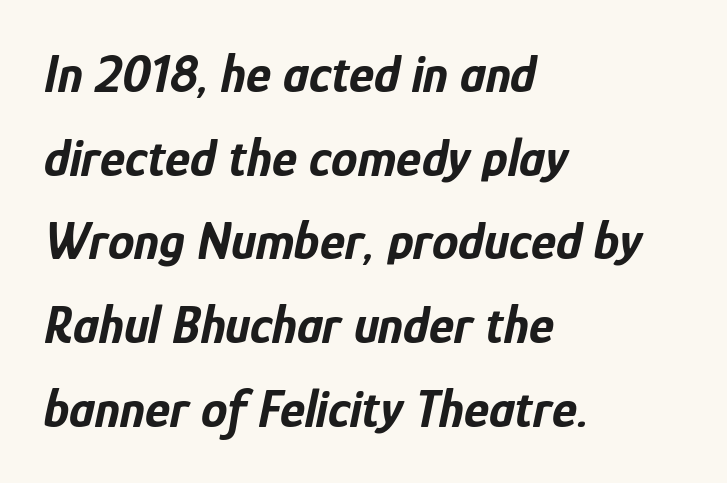
Q: Is the text bold? A: Yes.
Q: Is the text italic (slanted)? A: Yes, it leans right by about 12 degrees.
Q: Is the text underlined? A: No.
Q: How is the paragraph aligned? A: Left-aligned.
Q: Is the spacing between letters normal or unusually wide? A: Normal.
Q: Is the spacing between lines tight, normal or loose? A: Normal.
Q: Width (condensed, normal, or wide)? A: Condensed.
Q: Stroke contrast? A: Low.
Q: x-height? A: Medium.
Q: Monospaced? A: No.
